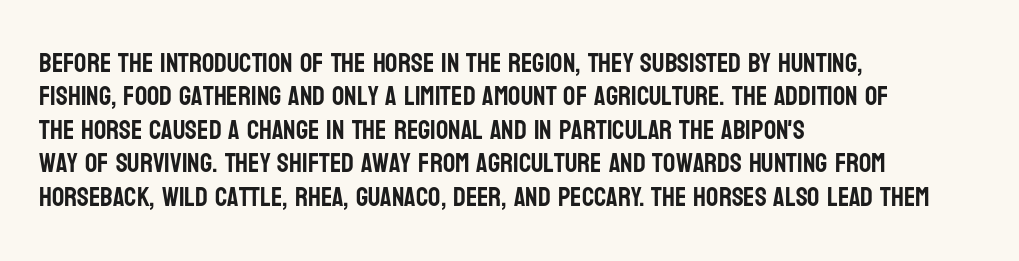
Q: Is the text italic (slanted)? A: No, it is upright.
Q: Is the text underlined? A: No.
Q: How is the paragraph aligned? A: Left-aligned.
Q: Is the spacing between letters normal or unusually wide? A: Normal.
